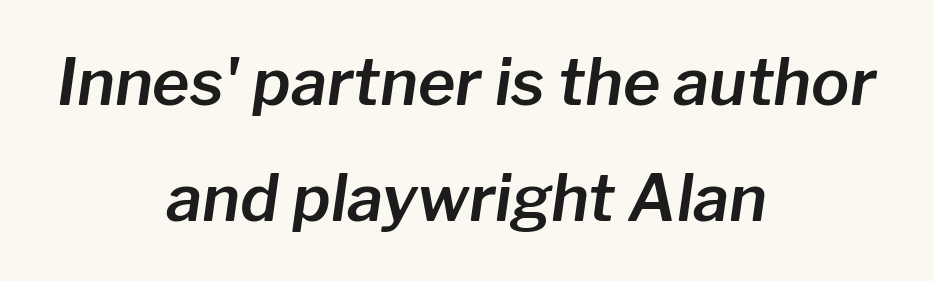
Q: Is the text italic (slanted)? A: Yes, it leans right by about 8 degrees.
Q: Is the text underlined? A: No.
Q: How is the paragraph aligned? A: Centered.
Q: Is the spacing between letters normal or unusually wide? A: Normal.
Q: Width (condensed, normal, or wide)? A: Normal.
Q: Stroke contrast? A: Low.
Q: x-height? A: Medium.
Q: Monospaced? A: No.
